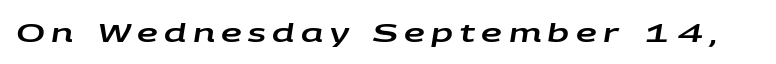
The image shows 26 px text type, italic (leaning right); set unusually wide letter spacing (+0.25 em), not underlined.
